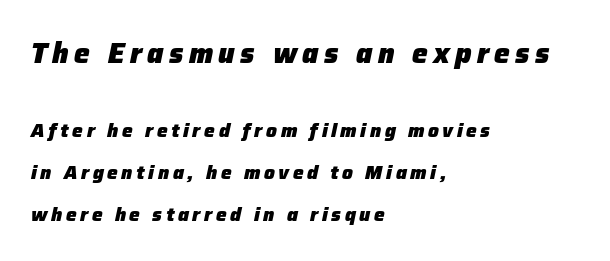
The image shows 28 px heavy type, italic (leaning right); set left-aligned, loose line spacing (2.2x), not underlined; the first (top) block is 1.47x larger; low stroke contrast and a medium x-height.
